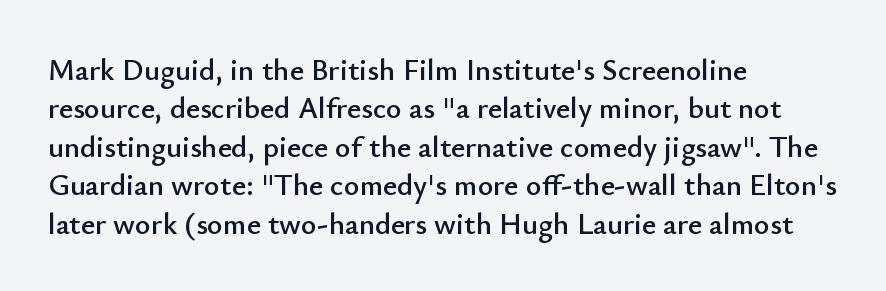
Q: Is the text italic (slanted)? A: No, it is upright.
Q: Is the typeface a serif or a sans-serif typeface? A: Sans-serif.
Q: Is the text underlined? A: No.
Q: How is the paragraph aligned? A: Left-aligned.
Q: Is the spacing between letters normal or unusually wide? A: Normal.
Q: Is the spacing between lines tight, normal or loose? A: Normal.
Q: Width (condensed, normal, or wide)? A: Normal.
Q: Stroke contrast? A: Low.
Q: x-height? A: Small.
Q: Monospaced? A: No.
